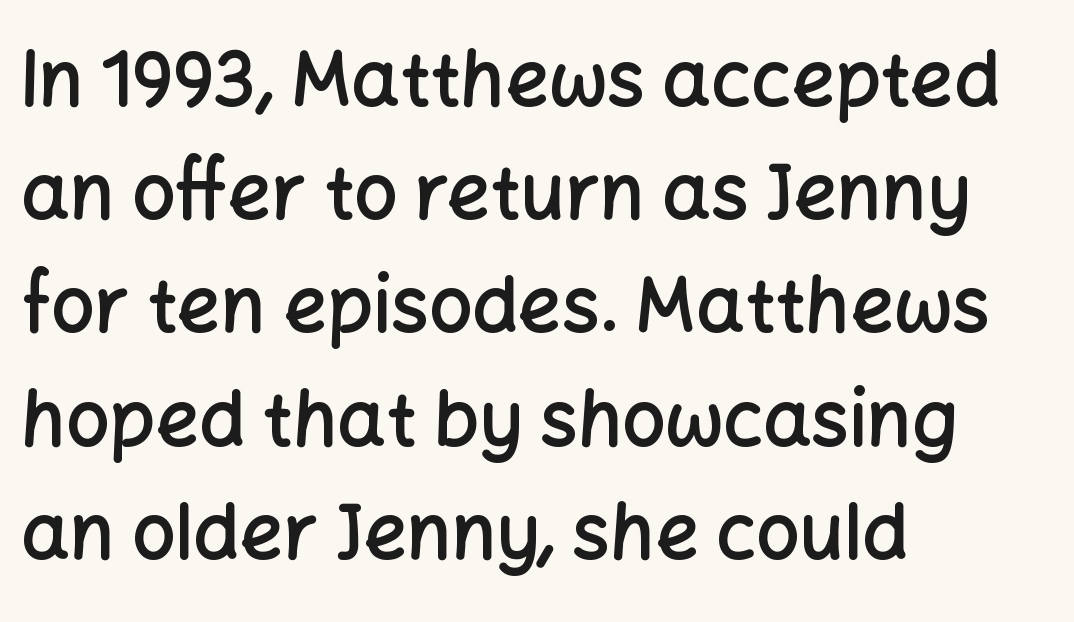
Q: Is the text bold? A: Semi-bold.
Q: Is the text italic (slanted)? A: No, it is upright.
Q: Is the typeface a serif or a sans-serif typeface? A: Sans-serif.
Q: Is the text underlined? A: No.
Q: How is the paragraph aligned? A: Left-aligned.
Q: Is the spacing between letters normal or unusually wide? A: Normal.
Q: Is the spacing between lines tight, normal or loose? A: Normal.
Q: Width (condensed, normal, or wide)? A: Normal.
Q: Stroke contrast? A: Low.
Q: x-height? A: Medium.
Q: Monospaced? A: No.
